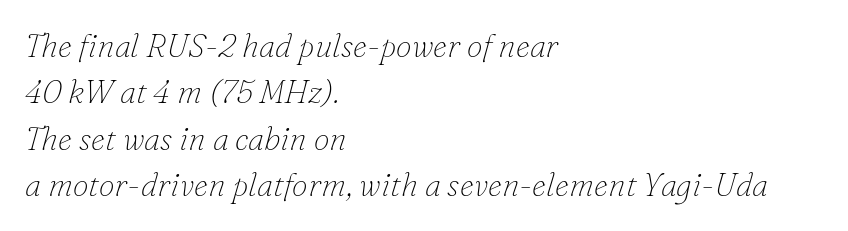
Q: Is the text bold? A: No.
Q: Is the text italic (slanted)? A: Yes, it leans right by about 16 degrees.
Q: Is the typeface a serif or a sans-serif typeface? A: Serif.
Q: Is the text underlined? A: No.
Q: How is the paragraph aligned? A: Left-aligned.
Q: Is the spacing between letters normal or unusually wide? A: Normal.
Q: Is the spacing between lines tight, normal or loose? A: Normal.
Q: Width (condensed, normal, or wide)? A: Normal.
Q: Stroke contrast? A: Low.
Q: x-height? A: Small.
Q: Monospaced? A: No.
